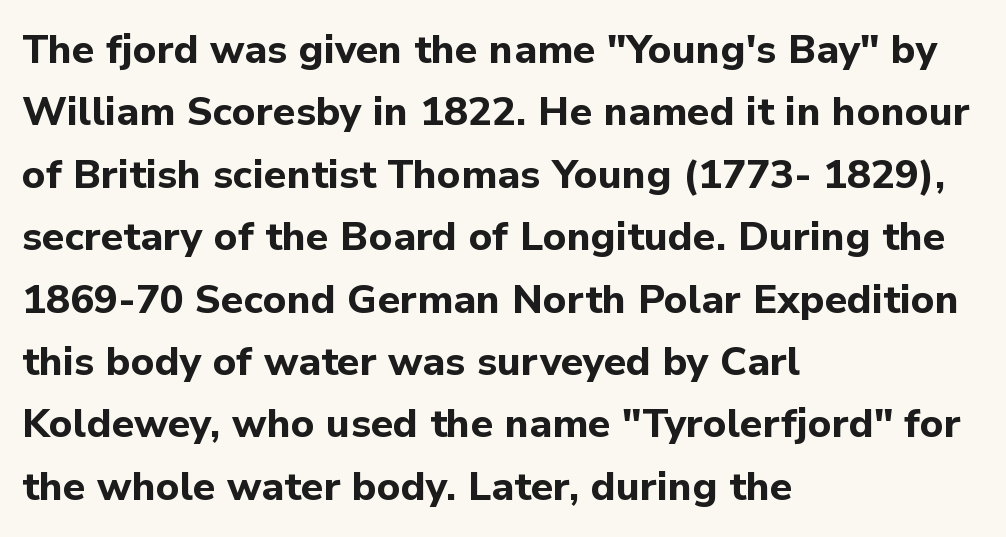
{"serif": "no", "italic": "no", "bold": "yes", "weight": "bold", "width": "normal", "stroke_contrast": "low", "x_height": "medium", "monospaced": "no", "underline": "no", "align": "left", "line_spacing": "normal", "line_spacing_ratio": 1.56, "letter_spacing": "normal", "letter_spacing_em": 0.0, "glyph_px": 40}
